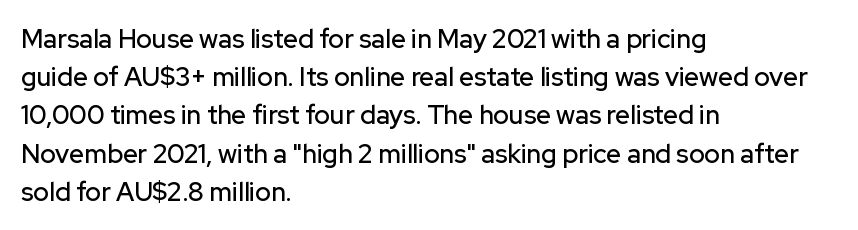
{"italic": "no", "underline": "no", "align": "left", "line_spacing": "normal", "line_spacing_ratio": 1.47, "letter_spacing": "normal", "letter_spacing_em": 0.0, "glyph_px": 26}
